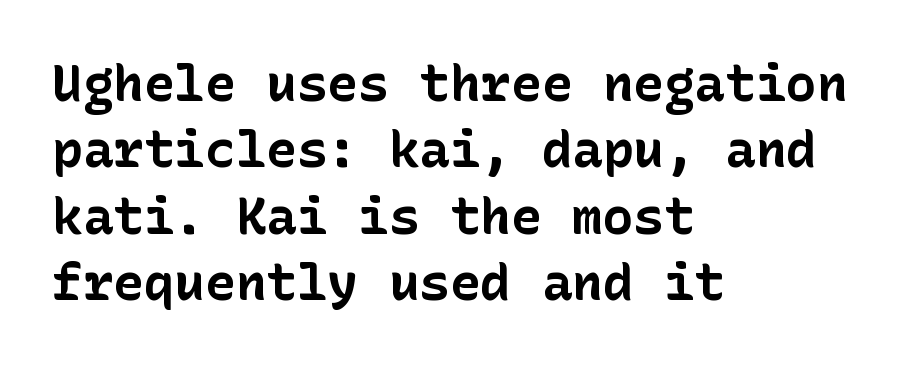
{"serif": "no", "italic": "no", "bold": "yes", "weight": "bold", "width": "normal", "stroke_contrast": "low", "x_height": "medium", "underline": "no", "align": "left", "line_spacing": "normal", "line_spacing_ratio": 1.3, "letter_spacing": "normal", "letter_spacing_em": 0.0, "glyph_px": 51}
